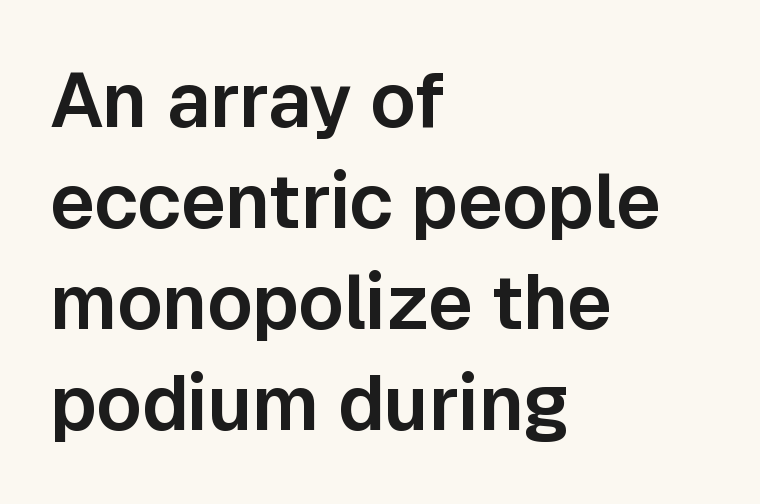
Q: Is the text italic (slanted)? A: No, it is upright.
Q: Is the typeface a serif or a sans-serif typeface? A: Sans-serif.
Q: Is the text underlined? A: No.
Q: How is the paragraph aligned? A: Left-aligned.
Q: Is the spacing between letters normal or unusually wide? A: Normal.
Q: Is the spacing between lines tight, normal or loose? A: Normal.
Q: Width (condensed, normal, or wide)? A: Normal.
Q: Stroke contrast? A: Low.
Q: x-height? A: Medium.
Q: Monospaced? A: No.
